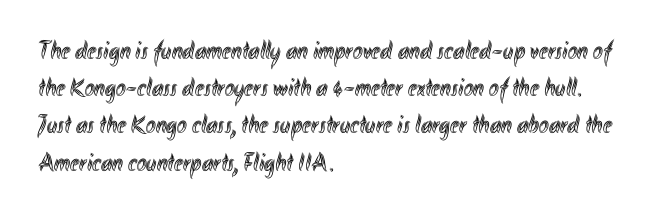
Q: Is the text italic (slanted)? A: Yes.
Q: Is the text underlined? A: No.
Q: How is the paragraph aligned? A: Left-aligned.
Q: Is the spacing between letters normal or unusually wide? A: Normal.
Q: Is the spacing between lines tight, normal or loose? A: Normal.
